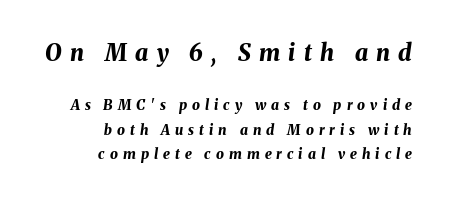
The image shows 23 px bold type, italic (leaning right); set right-aligned, line spacing 1.74x, unusually wide letter spacing (+0.36 em), not underlined; the first (top) block is 1.64x larger.
